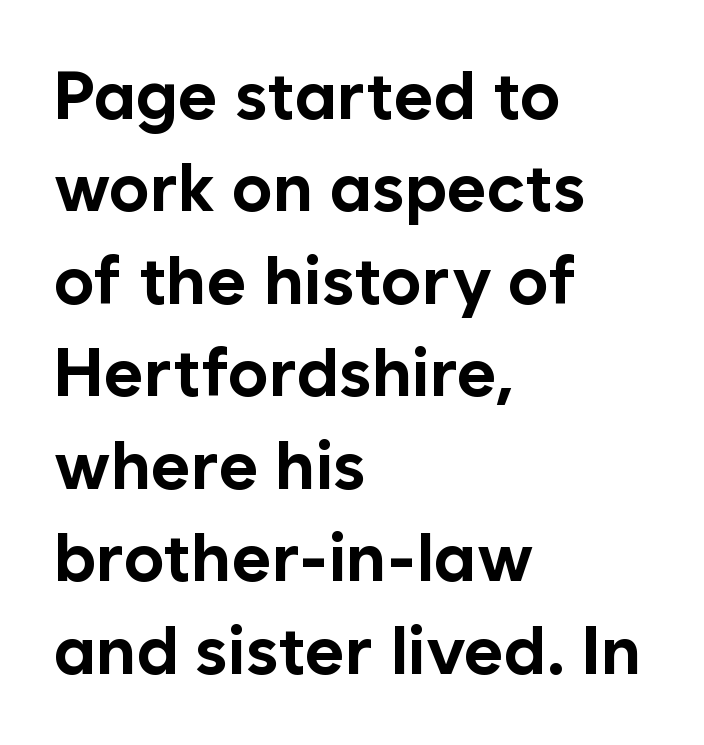
{"serif": "no", "italic": "no", "bold": "yes", "weight": "bold", "width": "normal", "stroke_contrast": "low", "x_height": "medium", "monospaced": "no", "underline": "no", "align": "left", "line_spacing": "normal", "line_spacing_ratio": 1.36, "letter_spacing": "normal", "letter_spacing_em": 0.0, "glyph_px": 68}
